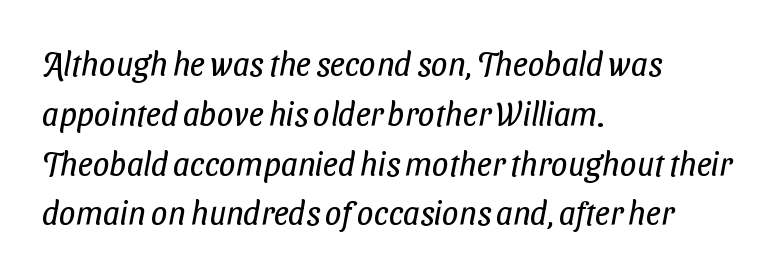
The image shows 33 px regular-weight, condensed sans-serif type; set left-aligned, normal line spacing (1.51x), normal letter spacing, not underlined; low stroke contrast and a medium x-height.
